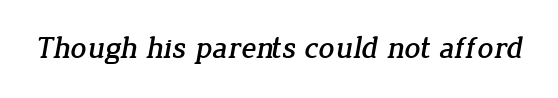
Q: Is the typeface a serif or a sans-serif typeface? A: Serif.
Q: Is the text underlined? A: No.
Q: Is the spacing between letters normal or unusually wide? A: Normal.
Q: Width (condensed, normal, or wide)? A: Normal.
Q: Stroke contrast? A: Low.
Q: x-height? A: Medium.
Q: Monospaced? A: No.
